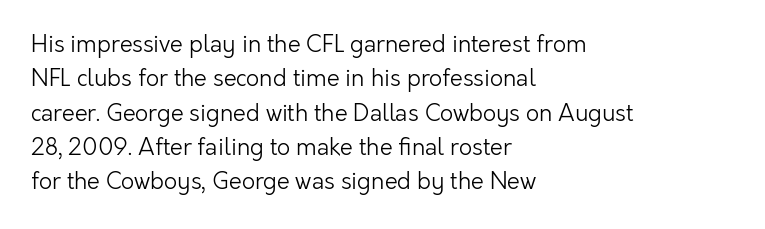
The vertical gap from one line to the next is medium. These lines were composed using upright roman letters. Horizontal alignment here is leftward, the default for most running prose. The gaps between neighbouring characters are ordinary and unremarkable. Weight: regular or lighter.
